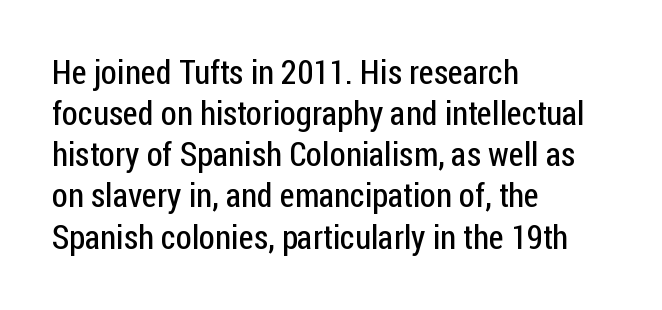
The passage is arranged the way most books set body copy — flush left. The font's upright variant was chosen for this text. The type is set solid horizontally, with unmodified tracking. The weight tops out at a normal text grade. A clean baseline with only descenders dipping below it. This sample has the flowing, uneven cadence of proportional lettering.
